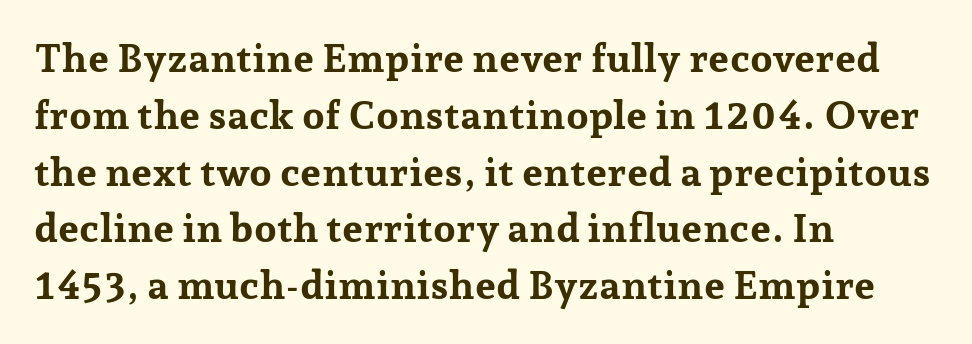
{"serif": "yes", "italic": "no", "bold": "yes", "weight": "bold", "width": "normal", "stroke_contrast": "low", "x_height": "medium", "monospaced": "no", "underline": "no", "align": "left", "line_spacing": "normal", "line_spacing_ratio": 1.42, "letter_spacing": "normal", "letter_spacing_em": 0.0, "glyph_px": 40}
